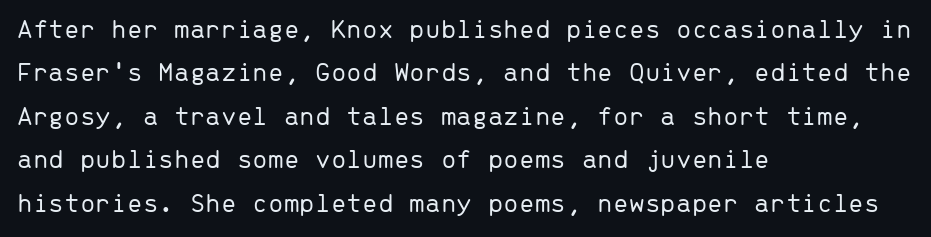
{"serif": "no", "italic": "no", "bold": "no", "weight": "light", "width": "normal", "stroke_contrast": "low", "x_height": "medium", "monospaced": "yes", "underline": "no", "align": "left", "line_spacing": "normal", "line_spacing_ratio": 1.55, "letter_spacing": "normal", "letter_spacing_em": 0.0, "glyph_px": 28}
